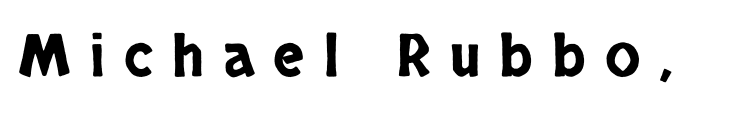
Q: Is the text italic (slanted)? A: No, it is upright.
Q: Is the typeface a serif or a sans-serif typeface? A: Sans-serif.
Q: Is the text underlined? A: No.
Q: Is the spacing between letters normal or unusually wide? A: Unusually wide.
Q: Width (condensed, normal, or wide)? A: Condensed.
Q: Stroke contrast? A: Low.
Q: x-height? A: Large.
Q: Monospaced? A: No.
